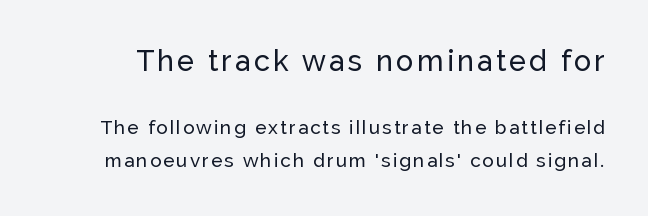
Is the lower block the larger one? No — the upper block carries the bigger type. The baseline area is clear. The passage shown is typed in a proportional face where columns would drift. This is the regular roman posture of the typeface. Are there feet on the stems? There aren't — it's a sans.
